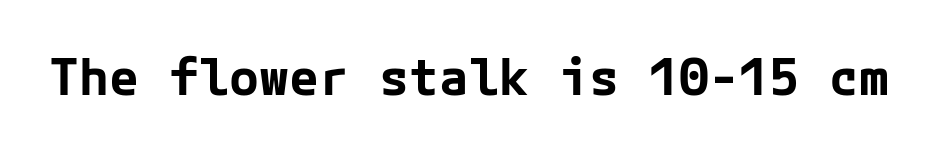
Beneath every word, the page is bare. A full-strength bold gives these letters their thick strokes. A roman cut, with each character standing at attention. Inter-character spacing is left at the font's built-in metrics.
